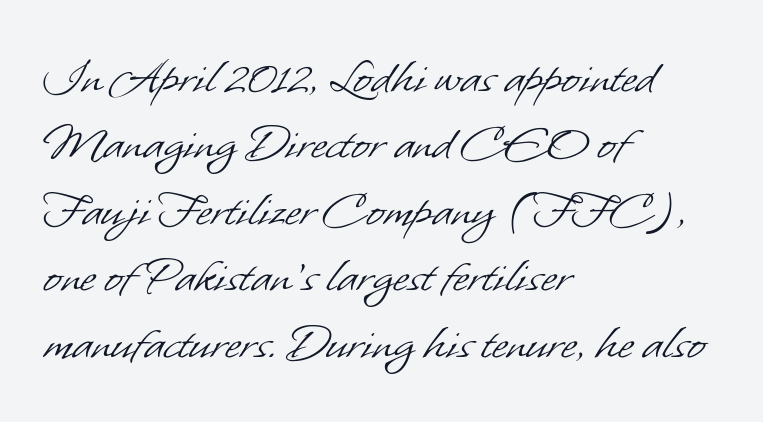
The letterforms sit shoulder to shoulder at normal distance. Nothing heavy about these letters — not bold at all. These lines are set flush left with a ragged right edge. These lines are rendered in a variable-pitch font.
